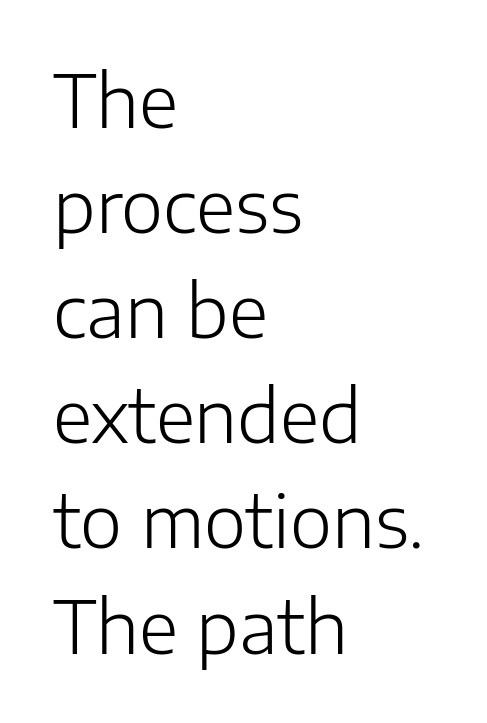
The image shows 72 px light sans-serif type, upright; set left-aligned, normal line spacing (1.46x), normal letter spacing, not underlined; low stroke contrast and a medium x-height.
